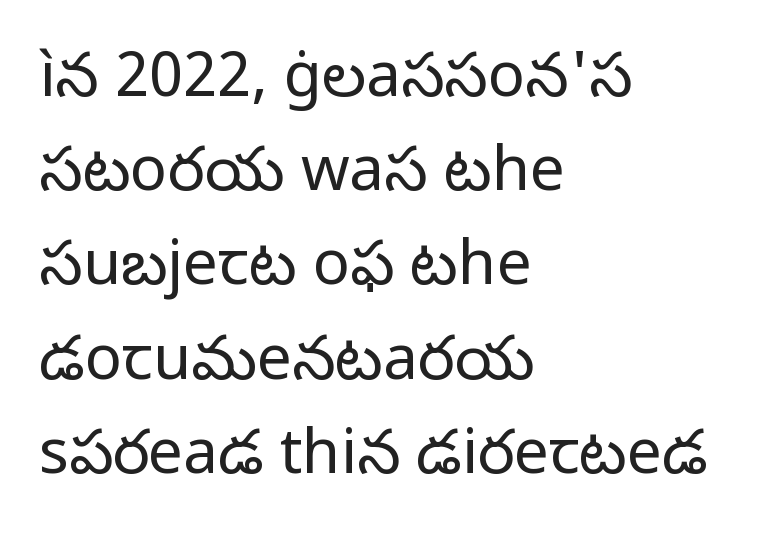
Q: Is the text bold? A: No.
Q: Is the text italic (slanted)? A: No, it is upright.
Q: Is the typeface a serif or a sans-serif typeface? A: Sans-serif.
Q: Is the text underlined? A: No.
Q: How is the paragraph aligned? A: Left-aligned.
Q: Is the spacing between letters normal or unusually wide? A: Normal.
Q: Is the spacing between lines tight, normal or loose? A: Normal.
Q: Width (condensed, normal, or wide)? A: Normal.
Q: Stroke contrast? A: Low.
Q: x-height? A: Medium.
Q: Monospaced? A: No.
